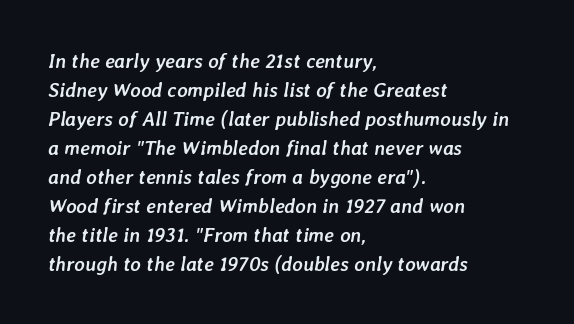
The image shows 20 px bold type, italic (leaning right); set left-aligned, normal line spacing (1.45x), normal letter spacing, not underlined.
